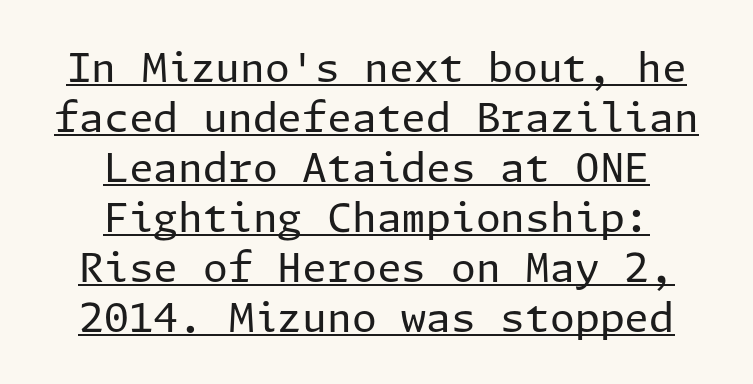
Glance below the letters and you will spot a drawn line. Interline gaps are of average width in this sample. Letter spacing: default. A typesetter would label this face a sans. The passage is arranged like a title page — every line centered.
